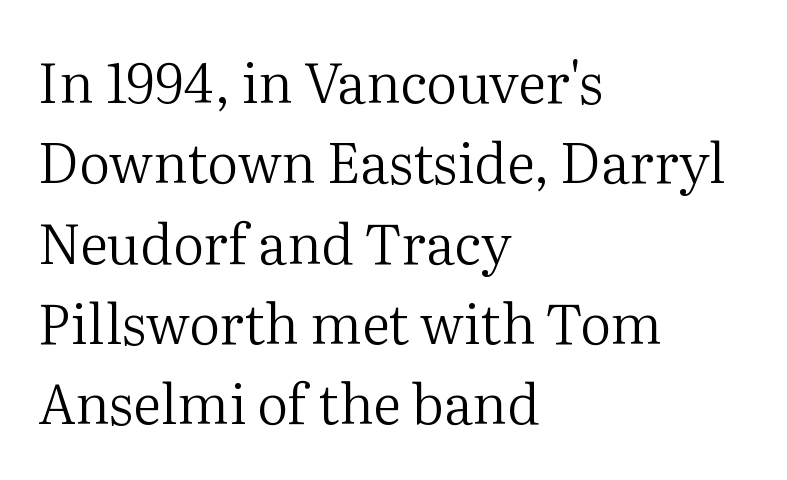
Q: Is the text bold? A: No.
Q: Is the text italic (slanted)? A: No, it is upright.
Q: Is the typeface a serif or a sans-serif typeface? A: Serif.
Q: Is the text underlined? A: No.
Q: How is the paragraph aligned? A: Left-aligned.
Q: Is the spacing between letters normal or unusually wide? A: Normal.
Q: Is the spacing between lines tight, normal or loose? A: Normal.
Q: Width (condensed, normal, or wide)? A: Normal.
Q: Stroke contrast? A: Medium.
Q: x-height? A: Medium.
Q: Monospaced? A: No.
